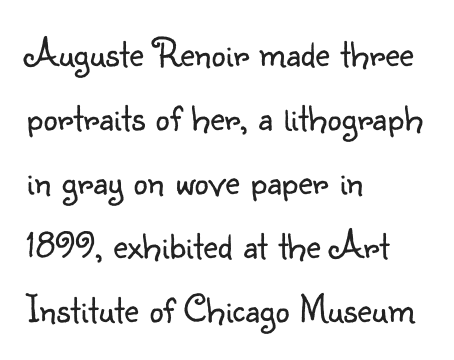
Q: Is the text bold? A: No.
Q: Is the text italic (slanted)? A: No, it is upright.
Q: Is the typeface a serif or a sans-serif typeface? A: Sans-serif.
Q: Is the text underlined? A: No.
Q: How is the paragraph aligned? A: Left-aligned.
Q: Is the spacing between letters normal or unusually wide? A: Normal.
Q: Is the spacing between lines tight, normal or loose? A: Normal.
Q: Width (condensed, normal, or wide)? A: Normal.
Q: Stroke contrast? A: Low.
Q: x-height? A: Small.
Q: Monospaced? A: No.
